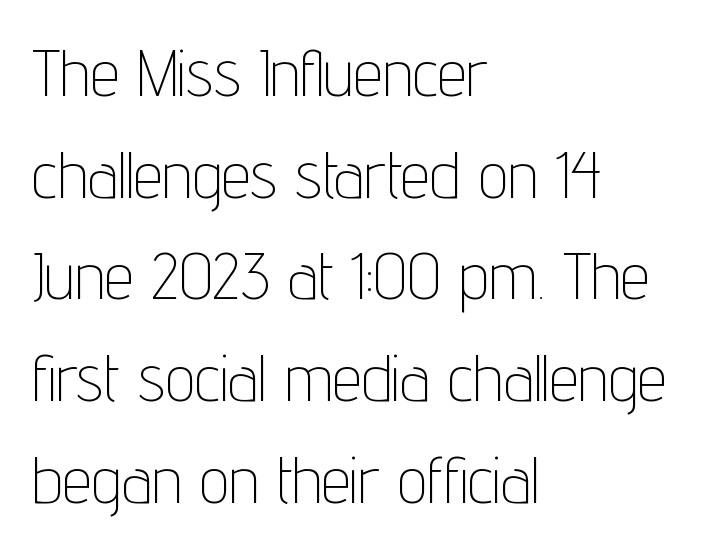
The image shows 66 px thin, condensed sans-serif type, upright; set left-aligned, normal line spacing (1.54x), normal letter spacing, not underlined; low stroke contrast and a medium x-height.
